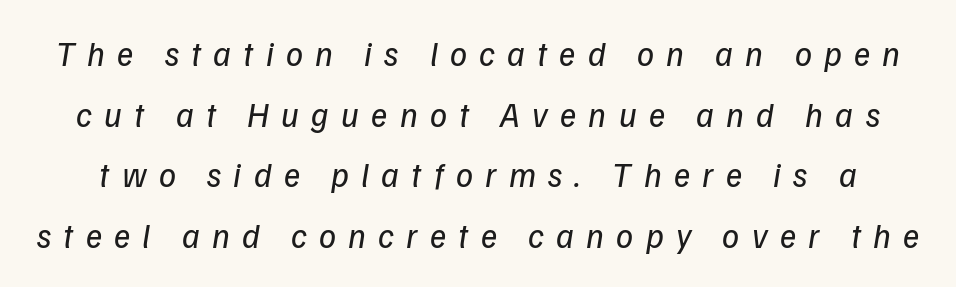
Q: Is the text bold? A: No.
Q: Is the text italic (slanted)? A: Yes, it leans right by about 9 degrees.
Q: Is the text underlined? A: No.
Q: Is the spacing between letters normal or unusually wide? A: Unusually wide.
Q: Width (condensed, normal, or wide)? A: Normal.
Q: Stroke contrast? A: Low.
Q: x-height? A: Medium.
Q: Monospaced? A: No.
